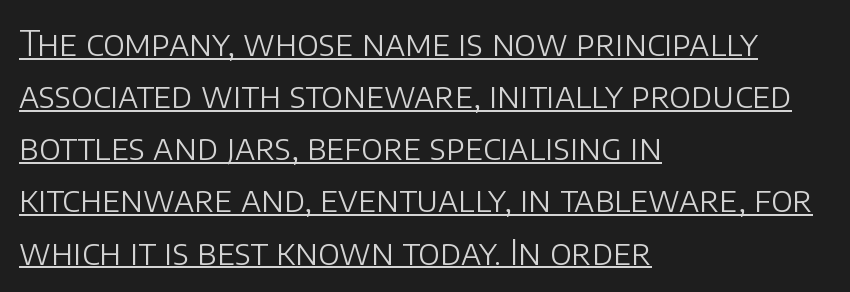
Q: Is the text bold? A: No.
Q: Is the text italic (slanted)? A: No, it is upright.
Q: Is the typeface a serif or a sans-serif typeface? A: Sans-serif.
Q: Is the text underlined? A: Yes.
Q: How is the paragraph aligned? A: Left-aligned.
Q: Is the spacing between letters normal or unusually wide? A: Normal.
Q: Is the spacing between lines tight, normal or loose? A: Normal.
Q: Width (condensed, normal, or wide)? A: Normal.
Q: Stroke contrast? A: Low.
Q: x-height? A: Large.
Q: Monospaced? A: No.
